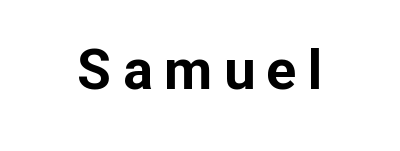
The image shows 56 px bold sans-serif type, upright; set centered, unusually wide letter spacing (+0.2 em), not underlined; low stroke contrast and a medium x-height.
